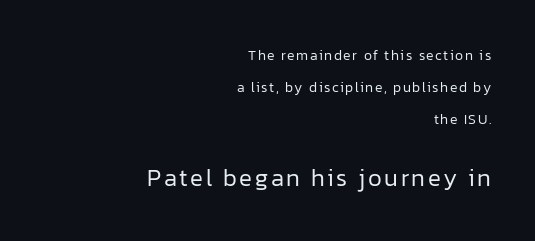
The typeface has the unassuming heft of standard copy or less. Alignment: flush right. The space beneath each line is pristine and unruled. Caption: upper text group reduced, lower text group enlarged. What's the leading like? Stretched, with rows far apart.
